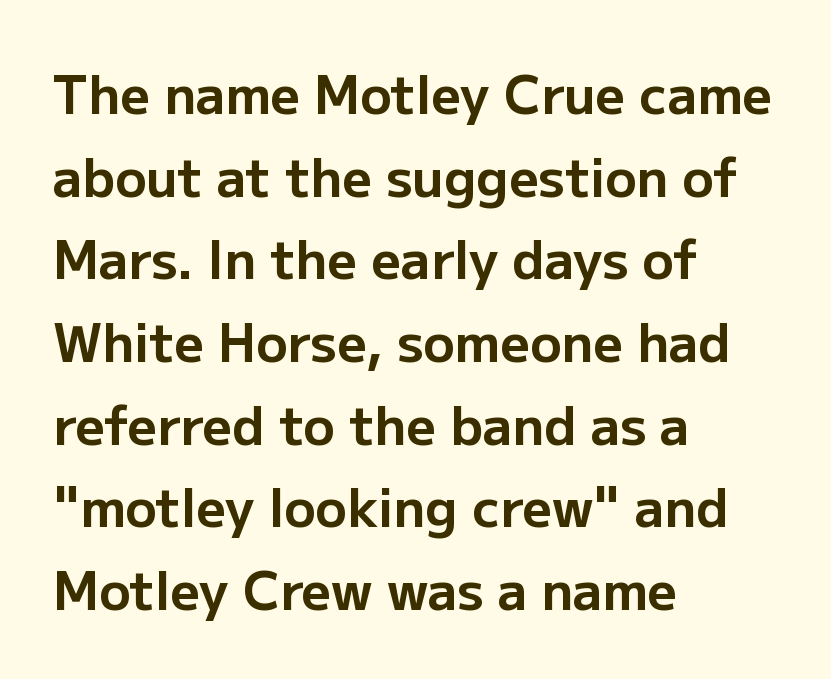
Q: Is the text bold? A: Yes.
Q: Is the text italic (slanted)? A: No, it is upright.
Q: Is the typeface a serif or a sans-serif typeface? A: Sans-serif.
Q: Is the text underlined? A: No.
Q: How is the paragraph aligned? A: Left-aligned.
Q: Is the spacing between letters normal or unusually wide? A: Normal.
Q: Is the spacing between lines tight, normal or loose? A: Normal.
Q: Width (condensed, normal, or wide)? A: Normal.
Q: Stroke contrast? A: Low.
Q: x-height? A: Medium.
Q: Monospaced? A: No.
